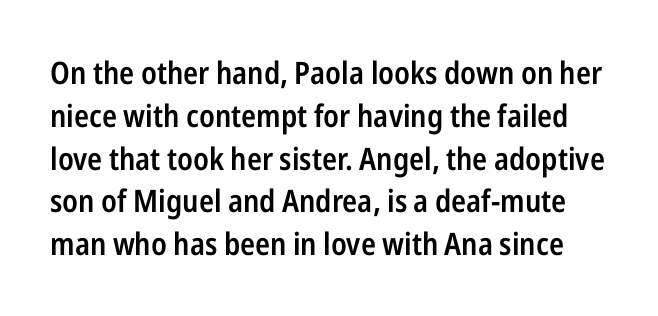
Q: Is the text bold? A: Semi-bold.
Q: Is the text italic (slanted)? A: No, it is upright.
Q: Is the typeface a serif or a sans-serif typeface? A: Sans-serif.
Q: Is the text underlined? A: No.
Q: Is the spacing between letters normal or unusually wide? A: Normal.
Q: Is the spacing between lines tight, normal or loose? A: Normal.
Q: Width (condensed, normal, or wide)? A: Condensed.
Q: Stroke contrast? A: Low.
Q: x-height? A: Medium.
Q: Monospaced? A: No.
